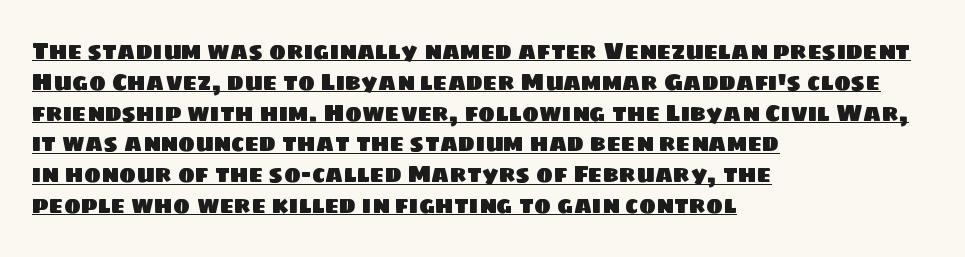
The image shows 23 px text type; set left-aligned, normal line spacing (1.34x), normal letter spacing, underlined.
